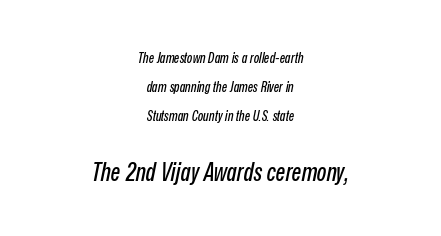
Q: Is the text italic (slanted)? A: Yes, it leans right by about 12 degrees.
Q: Is the text underlined? A: No.
Q: How is the paragraph aligned? A: Centered.
Q: Is the spacing between letters normal or unusually wide? A: Normal.
Q: Is the spacing between lines tight, normal or loose? A: Loose.
Q: Which block of text is set in a larger size, the first (top) or the second (bottom)? A: The second (bottom) one.
